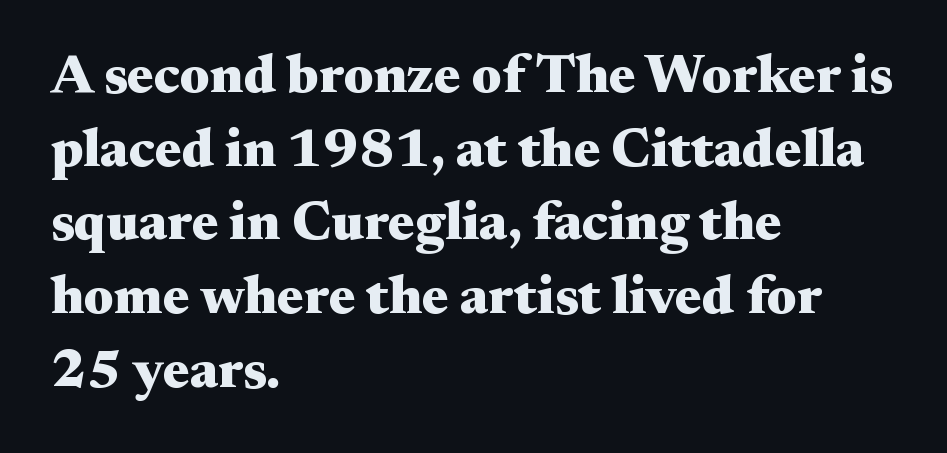
{"serif": "yes", "italic": "no", "bold": "yes", "weight": "heavy", "width": "wide", "stroke_contrast": "medium", "x_height": "small", "monospaced": "no", "underline": "no", "align": "left", "line_spacing": "normal", "line_spacing_ratio": 1.34, "letter_spacing": "normal", "letter_spacing_em": 0.0, "glyph_px": 55}
